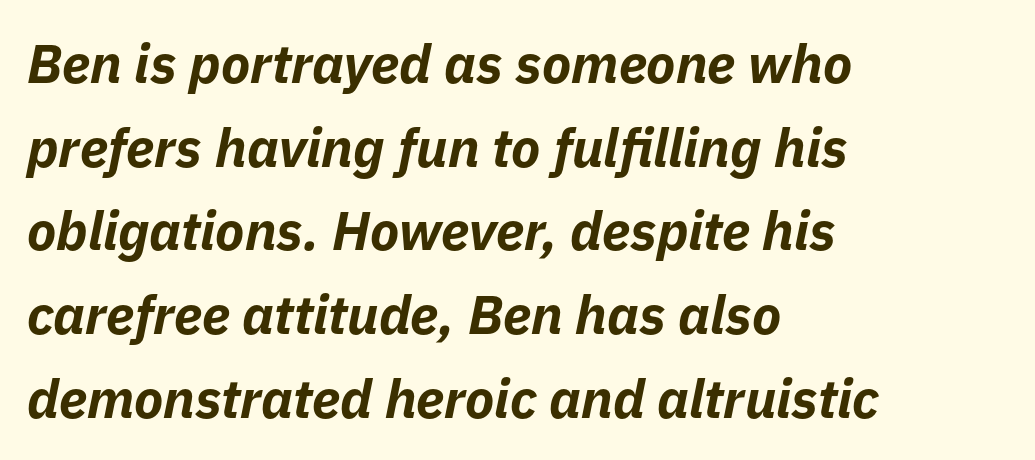
{"italic": "yes", "lean": "right", "slant_degrees": 11, "bold": "yes", "weight": "bold", "width": "normal", "stroke_contrast": "low", "x_height": "medium", "monospaced": "no", "underline": "no", "align": "left", "line_spacing": "normal", "line_spacing_ratio": 1.55, "letter_spacing": "normal", "letter_spacing_em": 0.0, "glyph_px": 54}
